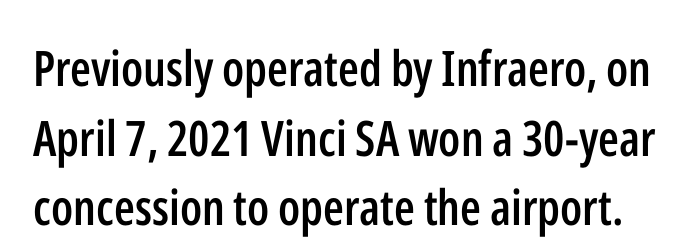
Q: Is the text bold? A: Semi-bold.
Q: Is the text italic (slanted)? A: No, it is upright.
Q: Is the typeface a serif or a sans-serif typeface? A: Sans-serif.
Q: Is the text underlined? A: No.
Q: Is the spacing between letters normal or unusually wide? A: Normal.
Q: Is the spacing between lines tight, normal or loose? A: Normal.
Q: Width (condensed, normal, or wide)? A: Condensed.
Q: Stroke contrast? A: Low.
Q: x-height? A: Medium.
Q: Monospaced? A: No.
